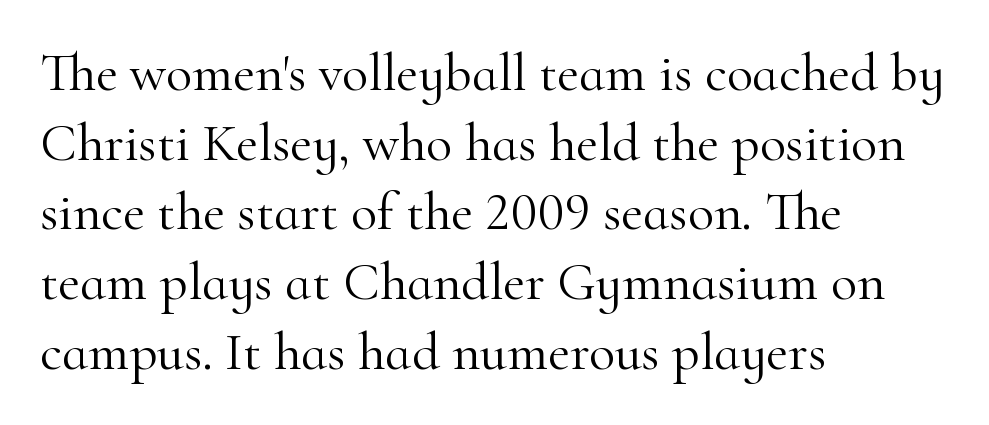
The image shows 54 px light serif type, upright; set left-aligned, normal line spacing (1.29x), normal letter spacing, not underlined; high stroke contrast and a small x-height.
